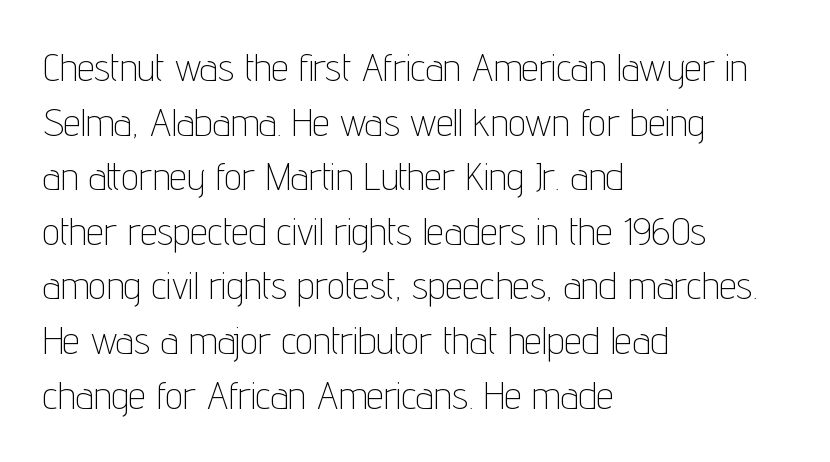
Q: Is the text bold? A: No.
Q: Is the text italic (slanted)? A: No, it is upright.
Q: Is the typeface a serif or a sans-serif typeface? A: Sans-serif.
Q: Is the text underlined? A: No.
Q: How is the paragraph aligned? A: Left-aligned.
Q: Is the spacing between letters normal or unusually wide? A: Normal.
Q: Is the spacing between lines tight, normal or loose? A: Normal.
Q: Width (condensed, normal, or wide)? A: Condensed.
Q: Stroke contrast? A: Low.
Q: x-height? A: Medium.
Q: Monospaced? A: No.
